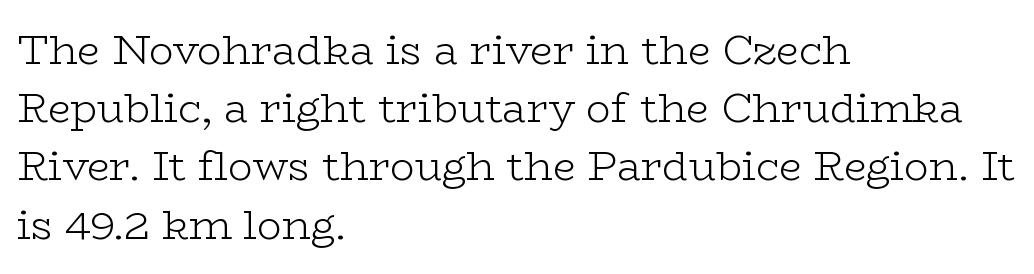
The image shows 41 px light, wide serif type, upright; set left-aligned, normal line spacing (1.42x), normal letter spacing, not underlined; low stroke contrast and a medium x-height.
